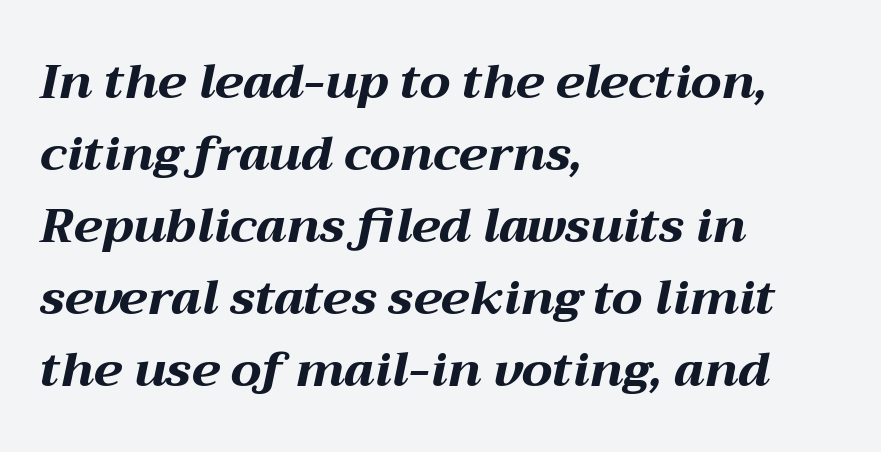
Q: Is the text bold? A: Yes.
Q: Is the text italic (slanted)? A: Yes, it leans right by about 12 degrees.
Q: Is the text underlined? A: No.
Q: How is the paragraph aligned? A: Left-aligned.
Q: Is the spacing between letters normal or unusually wide? A: Normal.
Q: Is the spacing between lines tight, normal or loose? A: Normal.
Q: Width (condensed, normal, or wide)? A: Wide.
Q: Stroke contrast? A: Medium.
Q: x-height? A: Medium.
Q: Monospaced? A: No.
